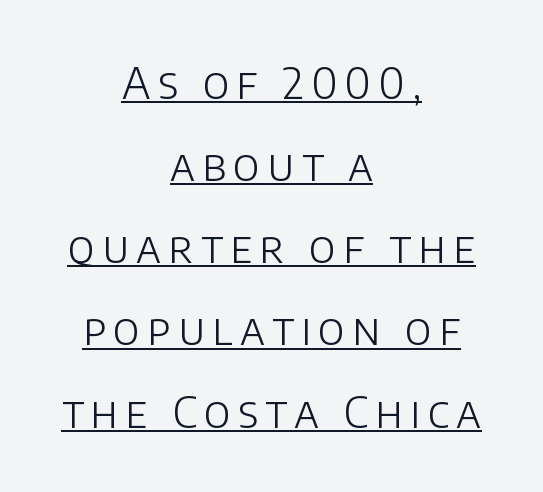
This sample has the flowing, uneven cadence of proportional lettering. The glyphs in this specimen are sans serif. The characters are drawn with everyday or finer stroke widths. Notice how the passage keeps no hard edge, just a central spine. The lettering is marked with a stroke running underneath it. Each new line begins a long way beneath the previous one.
